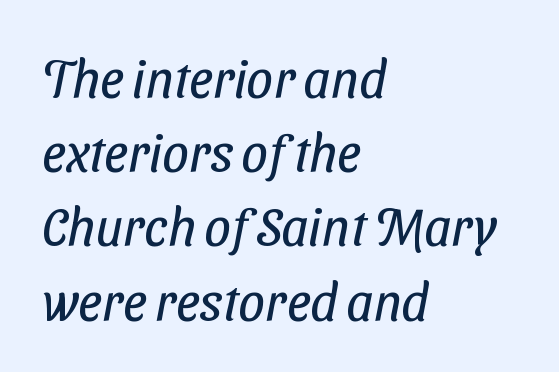
The image shows 53 px regular-weight, condensed sans-serif type; set left-aligned, normal line spacing (1.4x), normal letter spacing, not underlined; low stroke contrast and a medium x-height.
